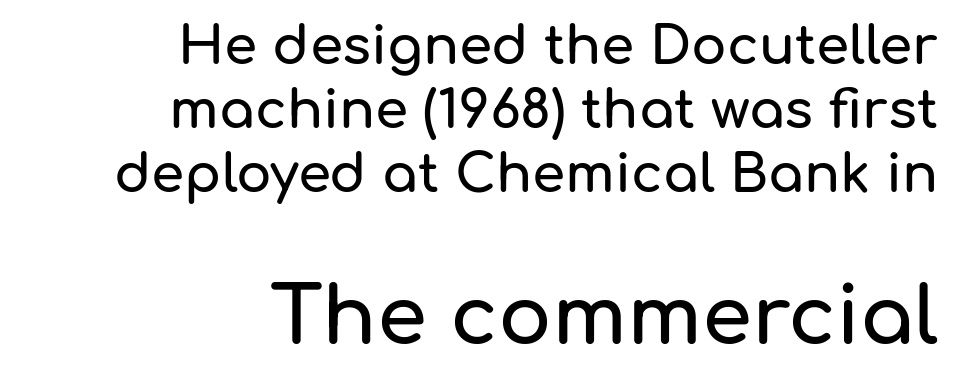
{"serif": "no", "italic": "no", "width": "normal", "stroke_contrast": "low", "x_height": "medium", "monospaced": "no", "underline": "no", "align": "right", "line_spacing_ratio": 1.21, "letter_spacing": "normal", "letter_spacing_em": 0.0, "larger_block": "second", "size_ratio": 1.51, "glyph_px": 80}
